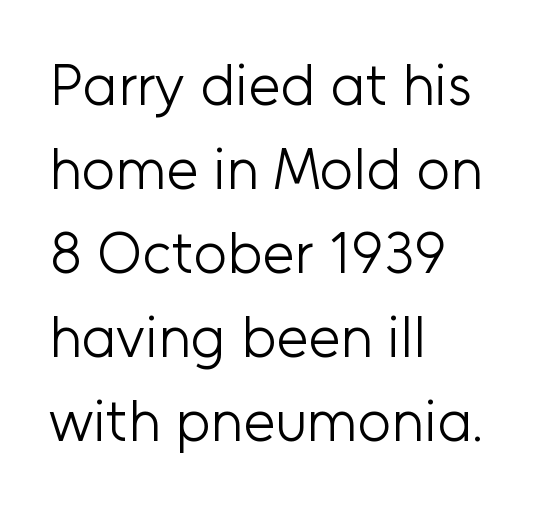
{"serif": "no", "italic": "no", "bold": "no", "weight": "light", "width": "normal", "stroke_contrast": "low", "x_height": "medium", "monospaced": "no", "underline": "no", "align": "left", "line_spacing": "normal", "line_spacing_ratio": 1.45, "letter_spacing": "normal", "letter_spacing_em": 0.0, "glyph_px": 58}
